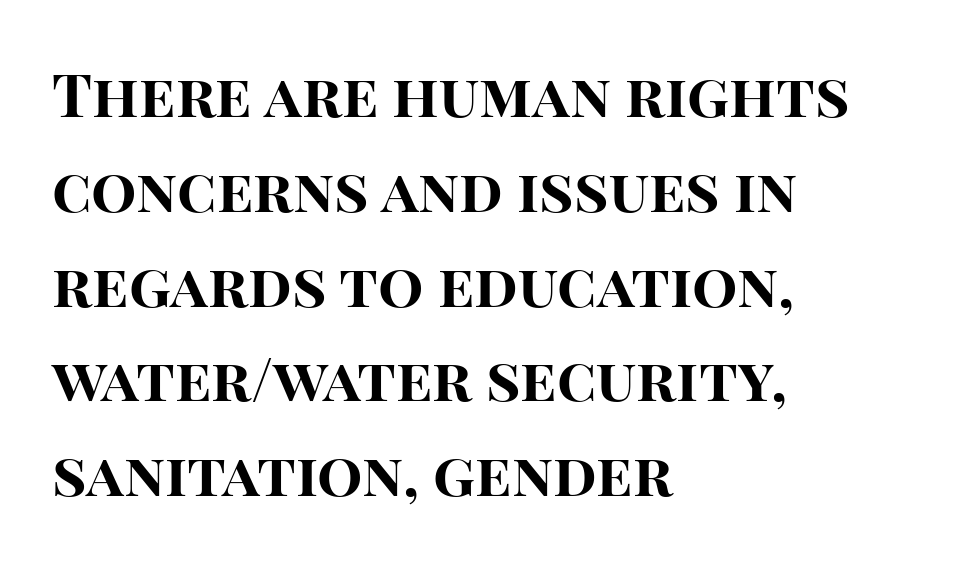
The image shows 60 px bold sans-serif type, upright; set left-aligned, normal line spacing (1.58x), normal letter spacing, not underlined; high stroke contrast and a large x-height.
